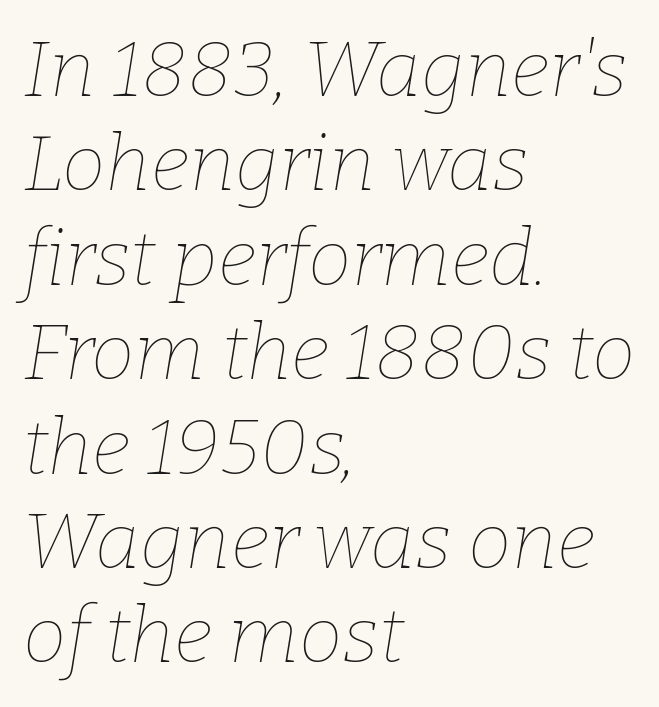
{"italic": "yes", "lean": "right", "slant_degrees": 9, "bold": "no", "weight": "thin", "width": "normal", "stroke_contrast": "low", "x_height": "medium", "monospaced": "no", "underline": "no", "align": "left", "line_spacing_ratio": 1.21, "letter_spacing": "normal", "letter_spacing_em": 0.0, "glyph_px": 78}
